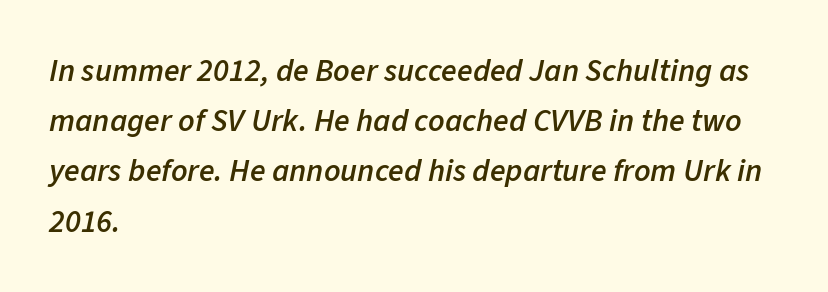
Do the characters align in a grid? No, the font is proportional. The text block is weighted toward the left margin, trailing off unevenly rightward. Descenders are the only things crossing below the line. Is the type slanted? Yes — the strokes lean at a clear angle. Each glyph is drawn with semibold strokes, heavier than normal yet not fully bold. Inter-character spacing is left at the font's built-in metrics.
